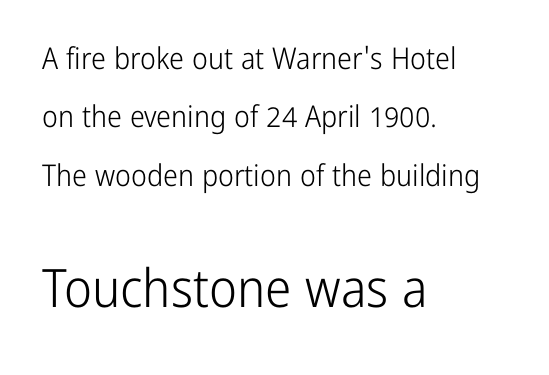
The image shows 53 px light, condensed sans-serif type, upright; set left-aligned, loose line spacing (1.95x), normal letter spacing, not underlined; the second (bottom) block is 1.77x larger; low stroke contrast and a medium x-height.
